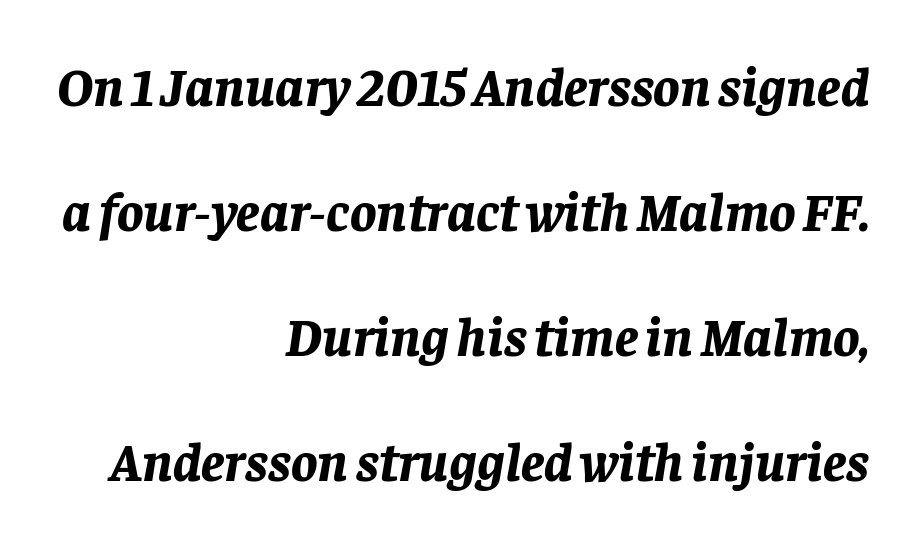
The image shows 55 px bold type, italic (leaning right); set right-aligned, loose line spacing (2.27x), normal letter spacing, not underlined; low stroke contrast and a large x-height.
